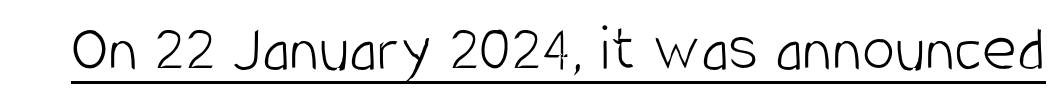
The image shows 67 px light, condensed sans-serif type, upright; set normal letter spacing, underlined; low stroke contrast and a large x-height.
